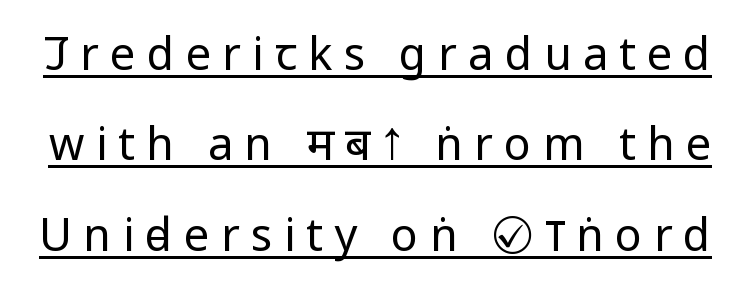
Note the varied advance widths — an 'i' is clearly narrower than an 'm'. Is there an underline? Yes — a line sits under the letters. Quick note: interline space is abundant. The text was rendered using a sans face with plain stroke endings.
